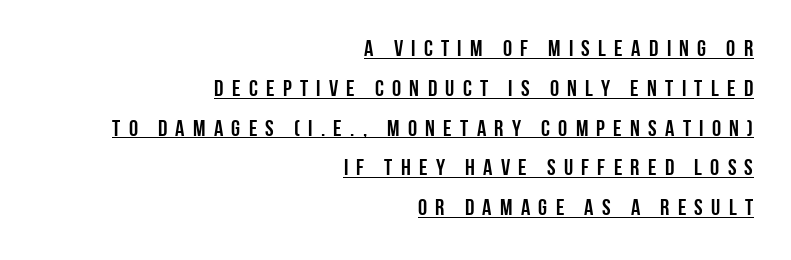
Q: Is the text italic (slanted)? A: No, it is upright.
Q: Is the text underlined? A: Yes.
Q: How is the paragraph aligned? A: Right-aligned.
Q: Is the spacing between letters normal or unusually wide? A: Unusually wide.
